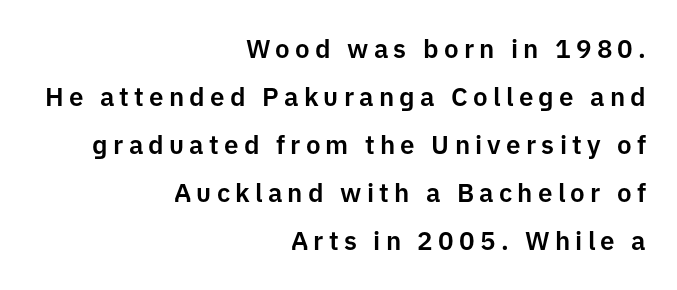
Q: Is the text italic (slanted)? A: No, it is upright.
Q: Is the text underlined? A: No.
Q: How is the paragraph aligned? A: Right-aligned.
Q: Is the spacing between letters normal or unusually wide? A: Unusually wide.
